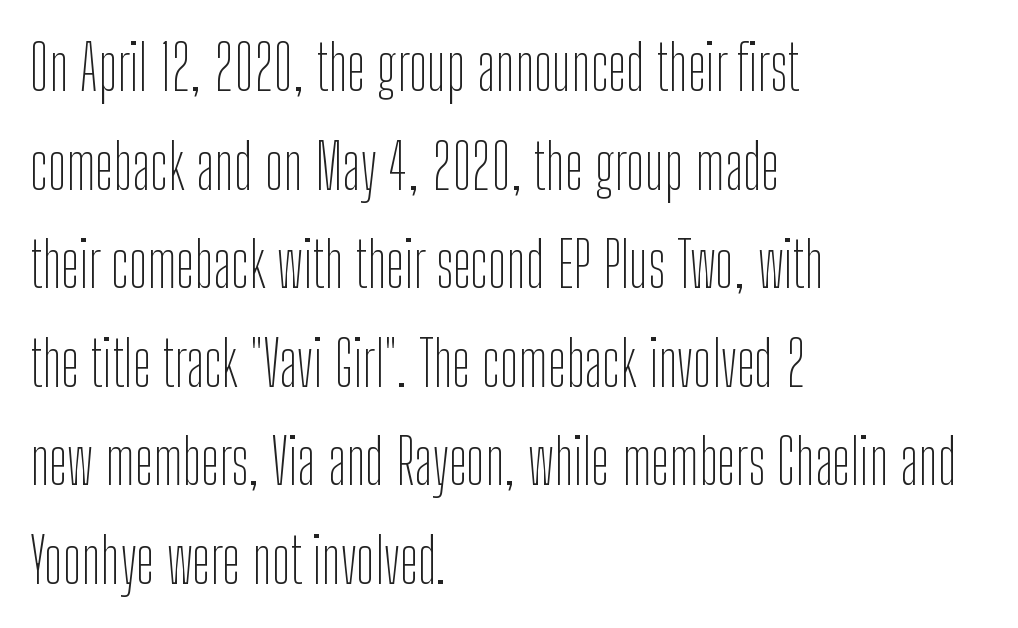
The image shows 62 px thin, condensed sans-serif type, upright; set left-aligned, normal line spacing (1.59x), normal letter spacing, not underlined; low stroke contrast and a medium x-height.
